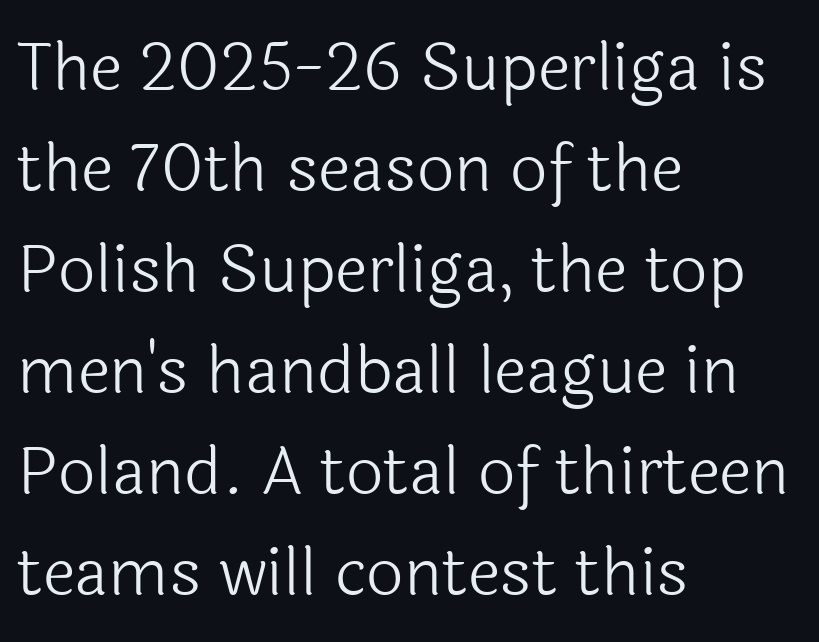
Just letters on the line, the space beneath them empty. No extra ink here — the face is not bold. Each line starts at the same left margin while the right side varies. The letterforms sit shoulder to shoulder at normal distance.
